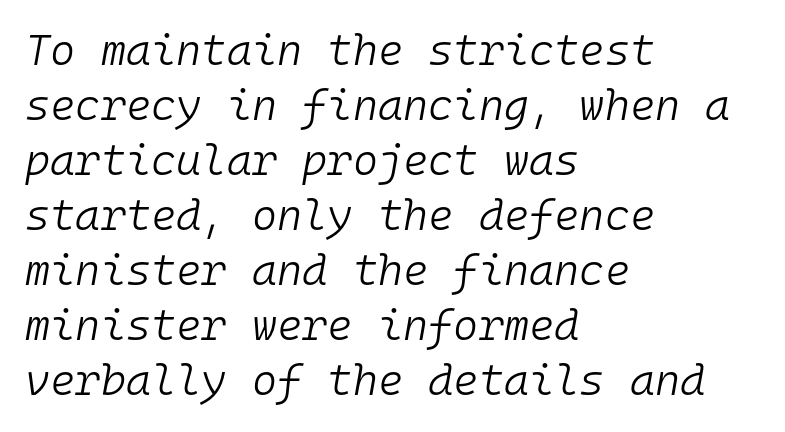
The image shows 43 px light type, italic (leaning right), monospaced; set left-aligned, normal line spacing (1.28x), normal letter spacing, not underlined; low stroke contrast and a medium x-height.
